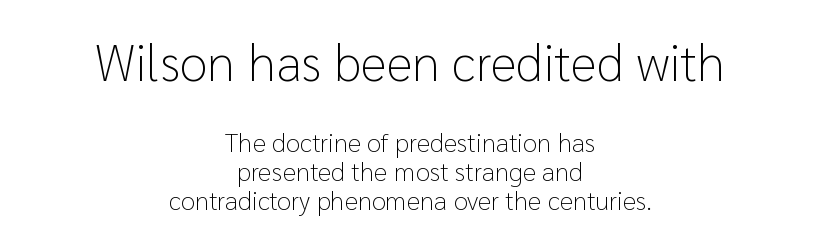
The image shows 51 px light sans-serif type, upright; set centered, tight line spacing (1.12x), normal letter spacing, not underlined; the first (top) block is 1.96x larger; low stroke contrast and a medium x-height.
